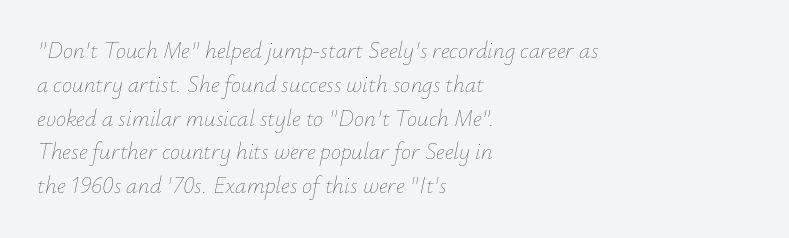
The image shows 23 px text type, italic (leaning right); set left-aligned, normal line spacing (1.47x), normal letter spacing, not underlined.
